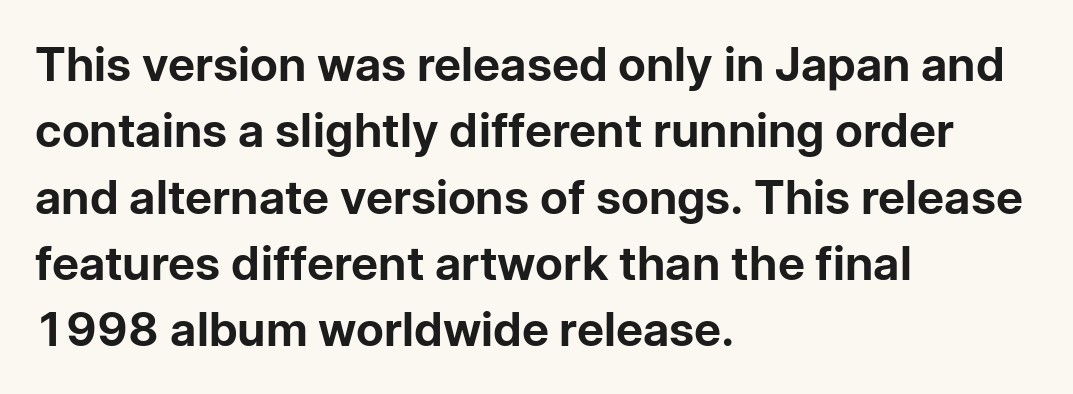
Typographically, this falls in the sans-serif category. A clean baseline with only descenders dipping below it. Reading down the column, the eye jumps a familiar distance to each next line. The text block is weighted toward the left margin, trailing off unevenly rightward.
